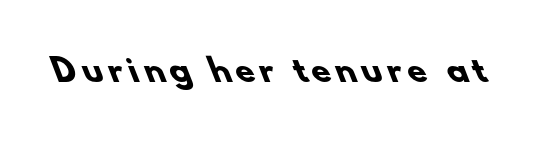
The image shows 31 px heavy sans-serif type; set not underlined; low stroke contrast and a small x-height.
